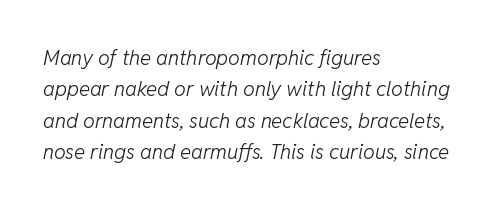
{"italic": "yes", "lean": "right", "slant_degrees": 11, "bold": "no", "underline": "no", "align": "left", "line_spacing": "normal", "line_spacing_ratio": 1.49, "letter_spacing": "normal", "letter_spacing_em": 0.0, "glyph_px": 21}
